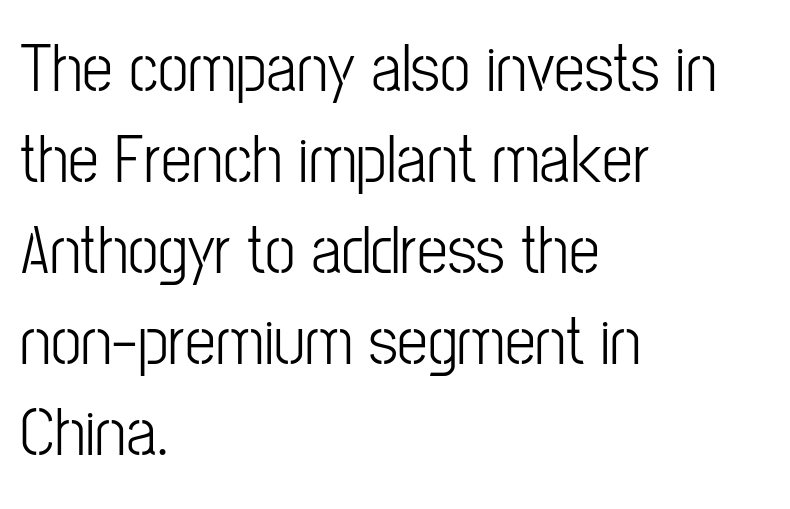
{"serif": "no", "italic": "no", "width": "condensed", "stroke_contrast": "low", "x_height": "medium", "monospaced": "no", "underline": "no", "align": "left", "line_spacing": "normal", "line_spacing_ratio": 1.32, "letter_spacing": "normal", "letter_spacing_em": 0.0, "glyph_px": 69}
